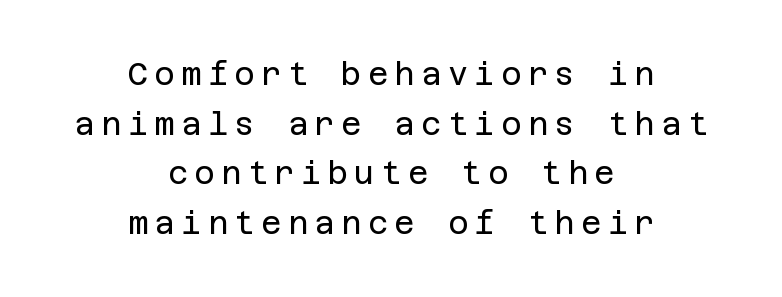
{"serif": "no", "italic": "no", "bold": "no", "weight": "regular", "width": "normal", "stroke_contrast": "low", "x_height": "large", "underline": "no", "align": "center", "line_spacing": "normal", "line_spacing_ratio": 1.6, "letter_spacing": "wide", "letter_spacing_em": 0.21, "glyph_px": 31}
